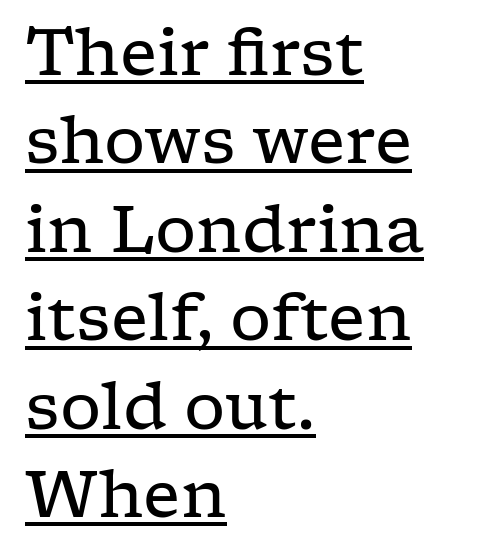
Q: Is the text bold? A: No.
Q: Is the text italic (slanted)? A: No, it is upright.
Q: Is the typeface a serif or a sans-serif typeface? A: Serif.
Q: Is the text underlined? A: Yes.
Q: How is the paragraph aligned? A: Left-aligned.
Q: Is the spacing between letters normal or unusually wide? A: Normal.
Q: Is the spacing between lines tight, normal or loose? A: Normal.
Q: Width (condensed, normal, or wide)? A: Wide.
Q: Stroke contrast? A: Low.
Q: x-height? A: Medium.
Q: Monospaced? A: No.
